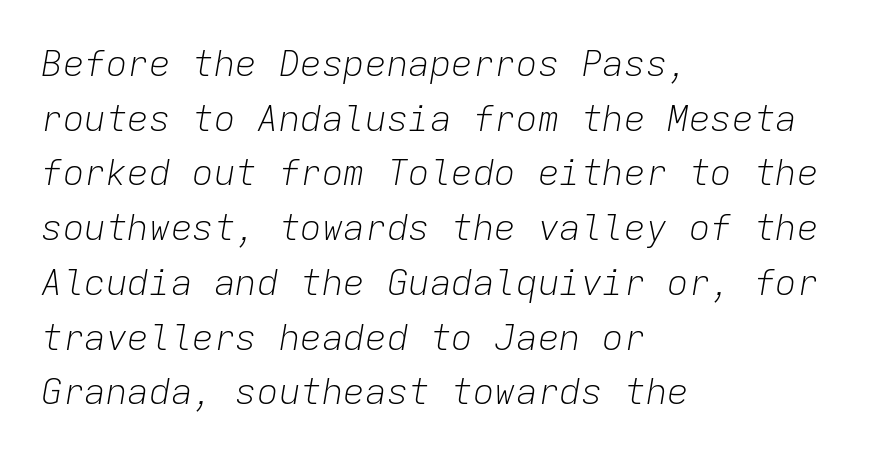
Q: Is the text bold? A: No.
Q: Is the text italic (slanted)? A: Yes, it leans right by about 9 degrees.
Q: Is the text underlined? A: No.
Q: How is the paragraph aligned? A: Left-aligned.
Q: Is the spacing between letters normal or unusually wide? A: Normal.
Q: Is the spacing between lines tight, normal or loose? A: Normal.
Q: Width (condensed, normal, or wide)? A: Normal.
Q: Stroke contrast? A: Low.
Q: x-height? A: Medium.
Q: Monospaced? A: Yes.
